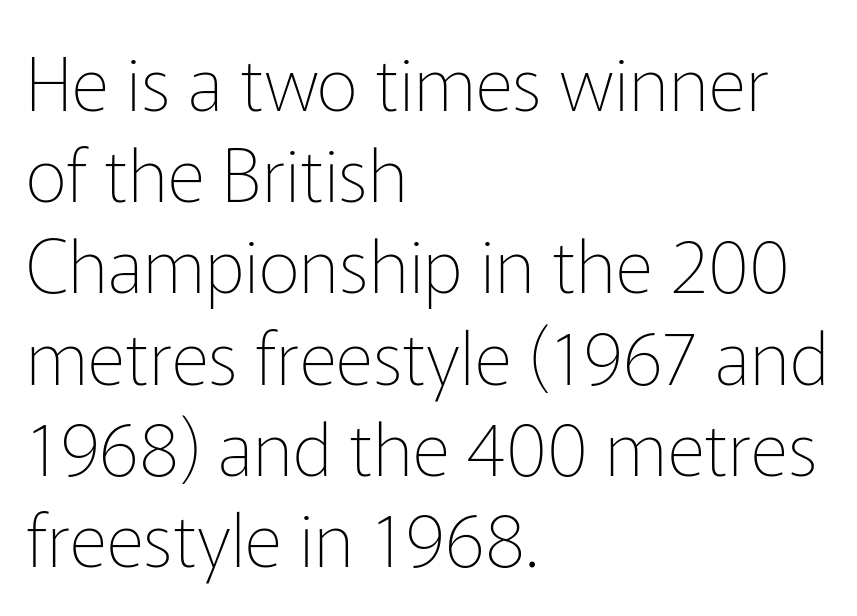
{"serif": "no", "italic": "no", "bold": "no", "weight": "thin", "width": "normal", "stroke_contrast": "low", "x_height": "medium", "monospaced": "no", "underline": "no", "align": "left", "line_spacing": "normal", "line_spacing_ratio": 1.25, "letter_spacing": "normal", "letter_spacing_em": 0.0, "glyph_px": 73}
